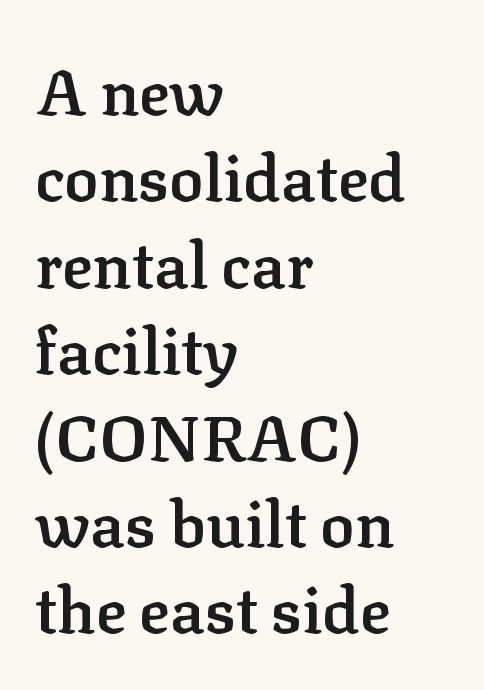
Nope, not italic — everything's standing straight. These lines are rendered in a variable-pitch font. The passage shown is not underscored anywhere. Each word holds together tightly as a unit, with standard inter-letter gaps. Little horizontal feet cap the strokes, marking this as serif type. Caption: semibold face, moderately heavy strokes.
